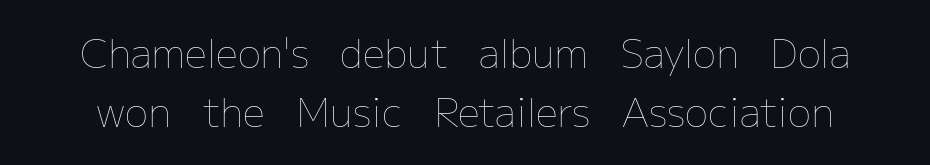
{"italic": "no", "bold": "no", "weight": "thin", "width": "normal", "stroke_contrast": "low", "x_height": "medium", "monospaced": "no", "underline": "no", "line_spacing": "normal", "line_spacing_ratio": 1.51, "letter_spacing": "normal", "letter_spacing_em": 0.0, "glyph_px": 39}
